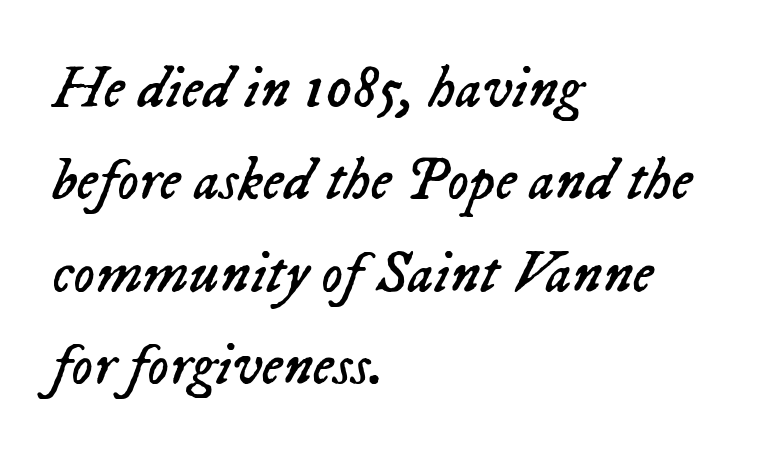
The image shows 60 px regular-weight type, italic (leaning right); set left-aligned, normal line spacing (1.54x), normal letter spacing, not underlined; low stroke contrast and a medium x-height.
